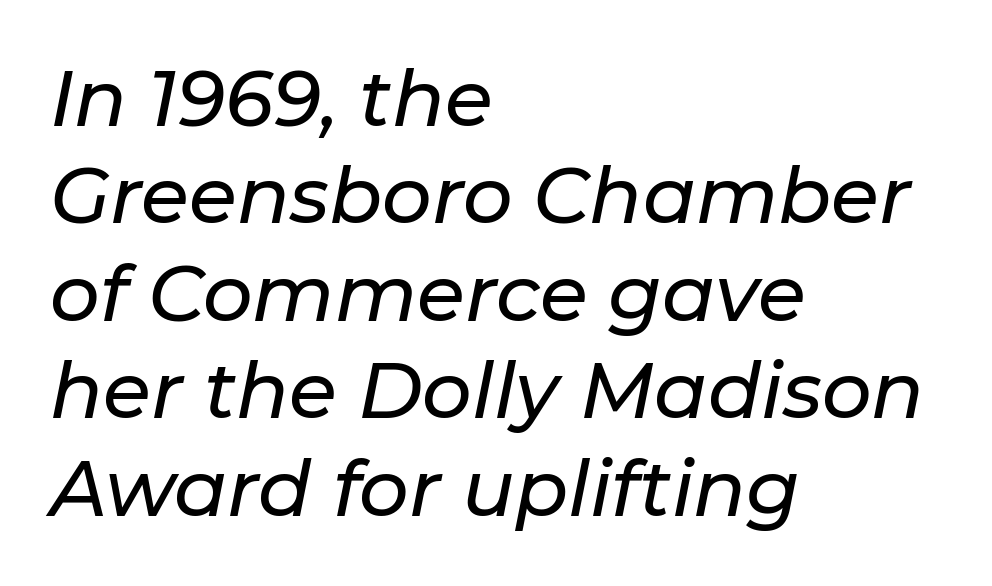
The image shows 78 px text type, italic (leaning right); set left-aligned, normal line spacing (1.25x), normal letter spacing, not underlined; low stroke contrast and a medium x-height.
